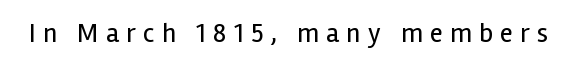
Q: Is the text bold? A: No.
Q: Is the text italic (slanted)? A: No, it is upright.
Q: Is the text underlined? A: No.
Q: Is the spacing between letters normal or unusually wide? A: Unusually wide.
